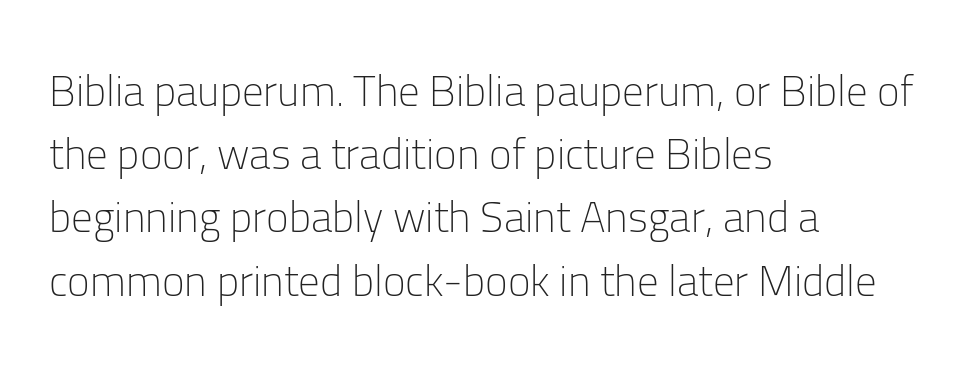
{"serif": "no", "italic": "no", "bold": "no", "weight": "light", "width": "normal", "stroke_contrast": "low", "x_height": "medium", "monospaced": "no", "underline": "no", "align": "left", "line_spacing": "normal", "line_spacing_ratio": 1.47, "letter_spacing": "normal", "letter_spacing_em": 0.0, "glyph_px": 43}
